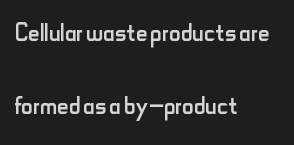
Interline gaps are noticeably wide in this sample. Regarding serifs, this sample does without them. Does the copy run flush right? No — it runs flush left. Only glyphs here, with clear space below each row.
